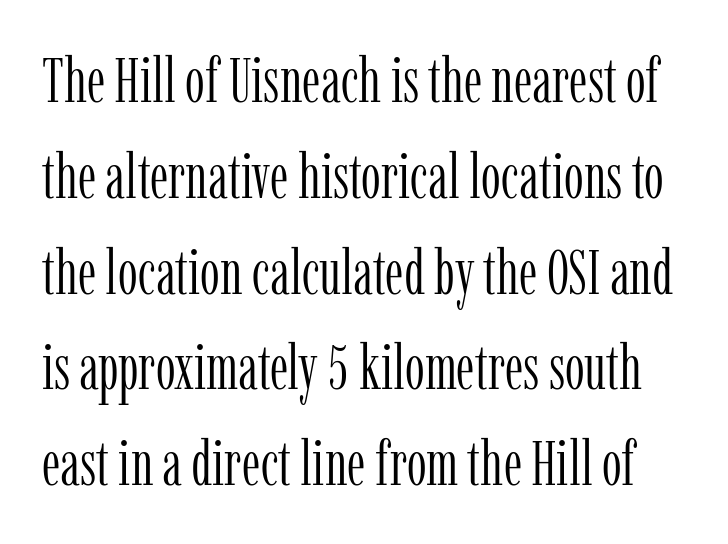
Q: Is the text bold? A: No.
Q: Is the text italic (slanted)? A: No, it is upright.
Q: Is the typeface a serif or a sans-serif typeface? A: Serif.
Q: Is the text underlined? A: No.
Q: Is the spacing between letters normal or unusually wide? A: Normal.
Q: Is the spacing between lines tight, normal or loose? A: Normal.
Q: Width (condensed, normal, or wide)? A: Condensed.
Q: Stroke contrast? A: Low.
Q: x-height? A: Medium.
Q: Monospaced? A: No.
